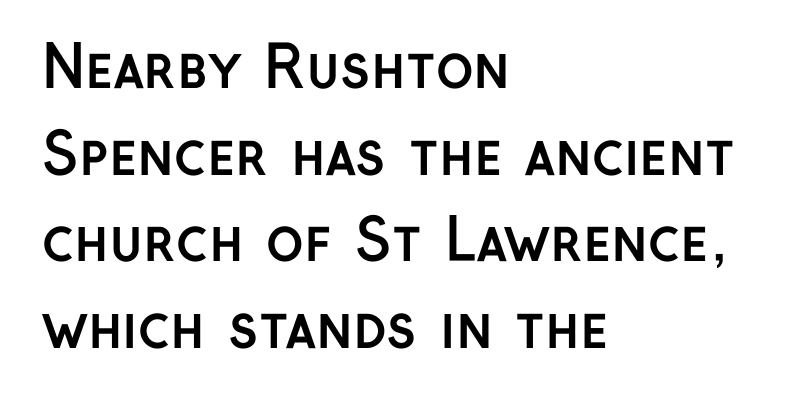
Students, observe: this is what conventionally led text looks like. The foot of each line stays bare and open. Does the lettering tilt? It doesn't — this is upright. Type style note: lacks serifs. Weight: bold. You could not count columns in this text — the font is proportionally spaced.
